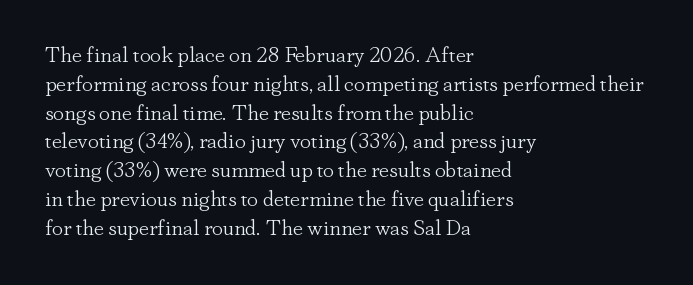
No extra ink here — the face is not bold. The ragged edge is on the right, which tells us the setting is flush left. Decoration check: the copy has no underline. Between one letter and the next there's only the usual sliver of space. No italicization has been applied; the sample stays upright. Successive baselines arrive at the customary interval.
